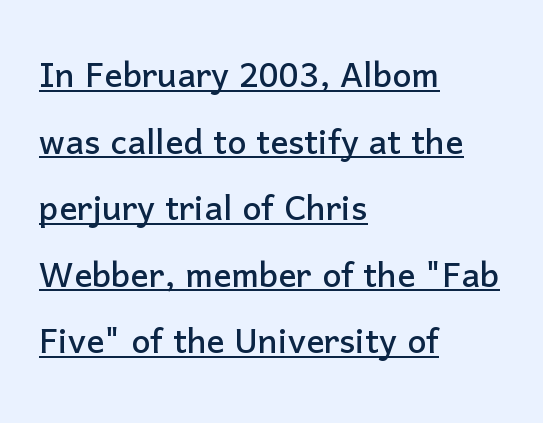
These lines keep a tight, regular rhythm from letter to letter. Layout note: lines flush left. Note the varied advance widths — an 'i' is clearly narrower than an 'm'. Notice how a bar underscores the lettering throughout.
